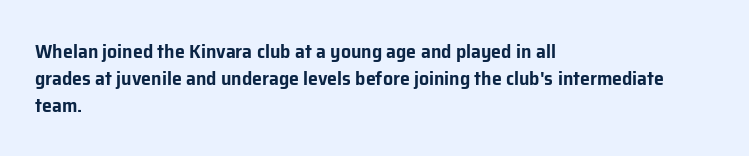
The image shows 20 px text type, upright; set left-aligned, normal line spacing (1.34x), normal letter spacing, not underlined.
